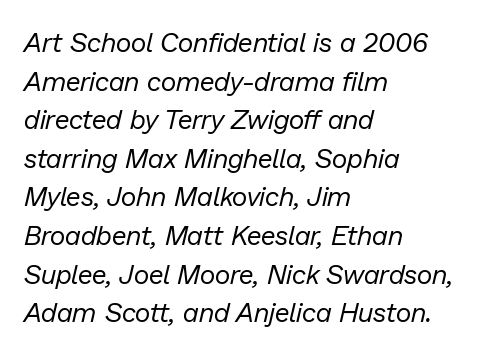
Q: Is the text bold? A: No.
Q: Is the text italic (slanted)? A: Yes, it leans right by about 13 degrees.
Q: Is the text underlined? A: No.
Q: How is the paragraph aligned? A: Left-aligned.
Q: Is the spacing between letters normal or unusually wide? A: Normal.
Q: Is the spacing between lines tight, normal or loose? A: Normal.
